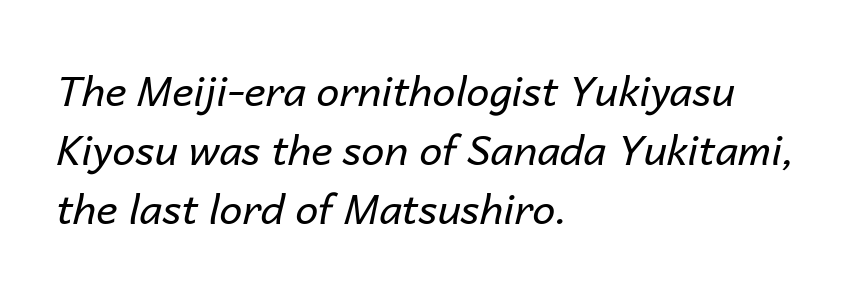
The image shows 41 px regular-weight type, italic (leaning right); set left-aligned, normal line spacing (1.44x), normal letter spacing, not underlined; low stroke contrast and a medium x-height.
